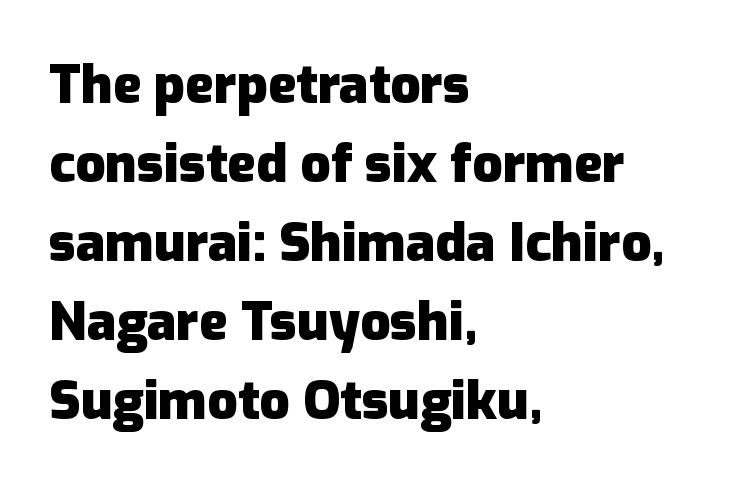
Q: Is the text bold? A: Yes.
Q: Is the text italic (slanted)? A: No, it is upright.
Q: Is the typeface a serif or a sans-serif typeface? A: Sans-serif.
Q: Is the text underlined? A: No.
Q: How is the paragraph aligned? A: Left-aligned.
Q: Is the spacing between letters normal or unusually wide? A: Normal.
Q: Is the spacing between lines tight, normal or loose? A: Normal.
Q: Width (condensed, normal, or wide)? A: Normal.
Q: Stroke contrast? A: Low.
Q: x-height? A: Medium.
Q: Monospaced? A: No.
